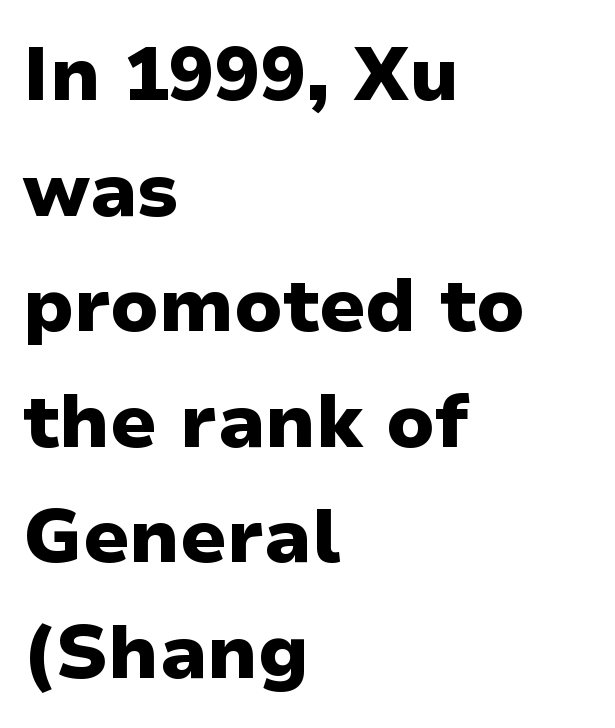
Q: Is the text bold? A: Yes.
Q: Is the text italic (slanted)? A: No, it is upright.
Q: Is the typeface a serif or a sans-serif typeface? A: Sans-serif.
Q: Is the text underlined? A: No.
Q: How is the paragraph aligned? A: Left-aligned.
Q: Is the spacing between letters normal or unusually wide? A: Normal.
Q: Is the spacing between lines tight, normal or loose? A: Normal.
Q: Width (condensed, normal, or wide)? A: Normal.
Q: Stroke contrast? A: Low.
Q: x-height? A: Medium.
Q: Monospaced? A: No.
